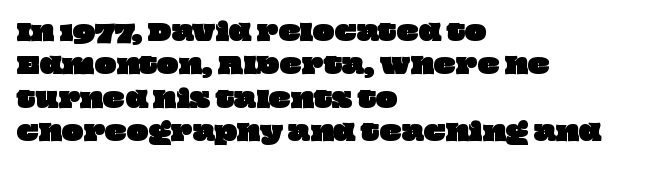
The image shows 23 px text type; set left-aligned, normal line spacing (1.45x), normal letter spacing, not underlined.
